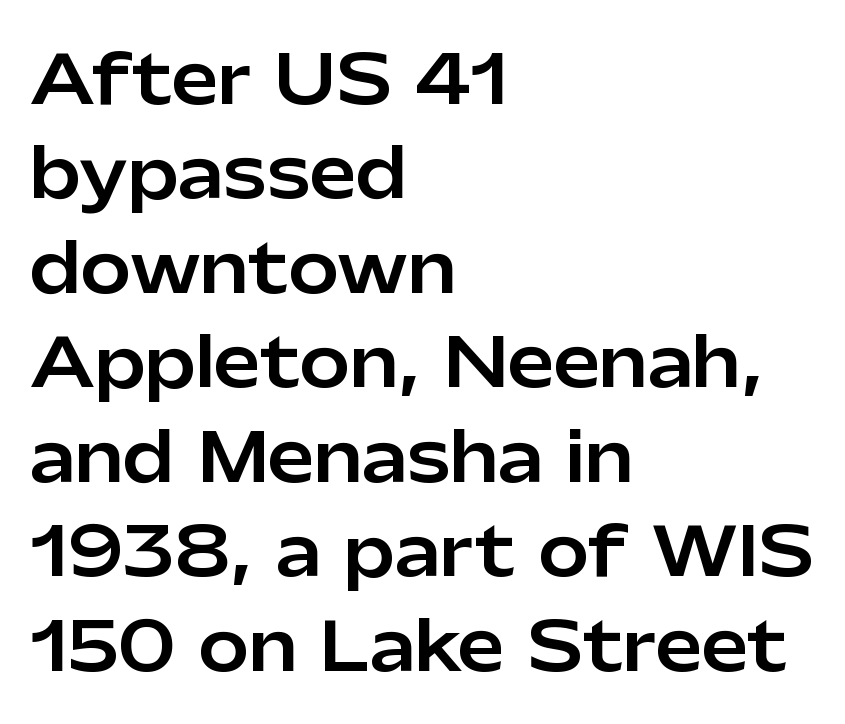
{"serif": "no", "italic": "no", "width": "normal", "stroke_contrast": "low", "x_height": "medium", "monospaced": "no", "underline": "no", "align": "left", "line_spacing": "normal", "line_spacing_ratio": 1.41, "letter_spacing": "normal", "letter_spacing_em": 0.0, "glyph_px": 67}
